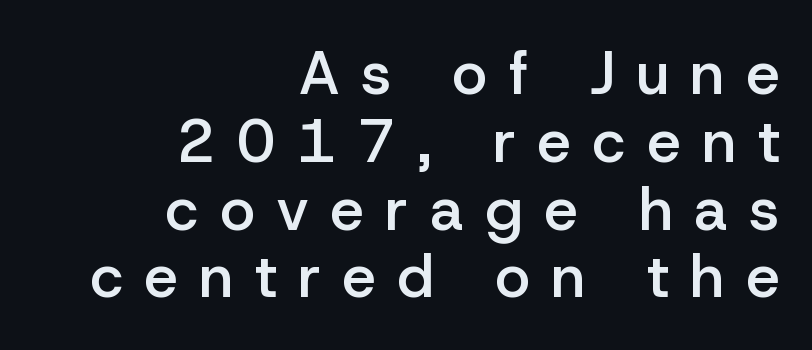
This sample has the flowing, uneven cadence of proportional lettering. This is moderately heavy type, rendered in semibold. Just letters on the line, the space beneath them empty. Baseline-to-baseline distance is barely more than the letter height. This sample uses a sans-serif face. Does the copy run flush right? Yes — the right margin is perfectly even.
